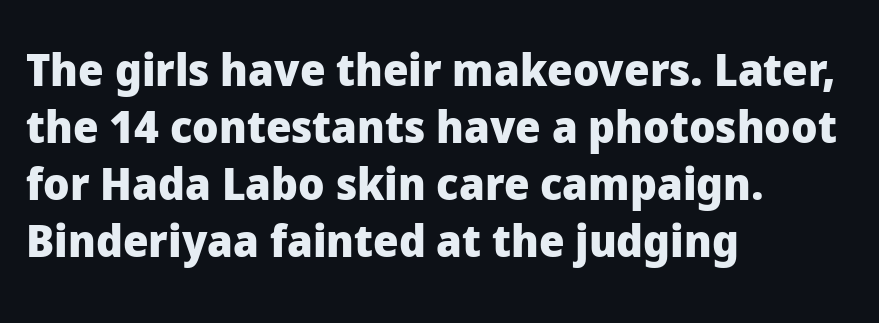
{"serif": "no", "italic": "no", "bold": "yes", "weight": "heavy", "width": "normal", "stroke_contrast": "low", "x_height": "medium", "monospaced": "no", "underline": "no", "align": "left", "line_spacing": "normal", "line_spacing_ratio": 1.27, "letter_spacing": "normal", "letter_spacing_em": 0.0, "glyph_px": 45}
